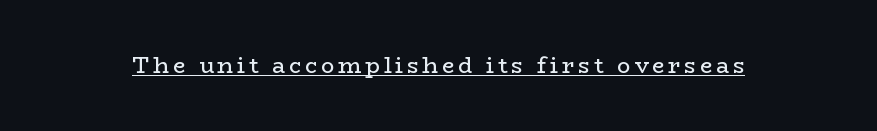
The image shows 22 px text type, upright; set underlined.
